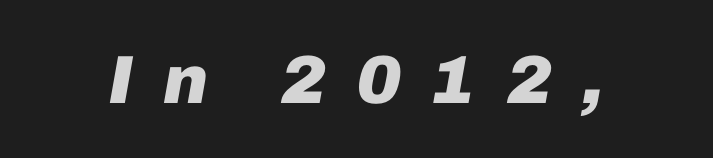
The image shows 68 px heavy type, italic (leaning right); set unusually wide letter spacing (+0.44 em), not underlined; low stroke contrast and a medium x-height.
